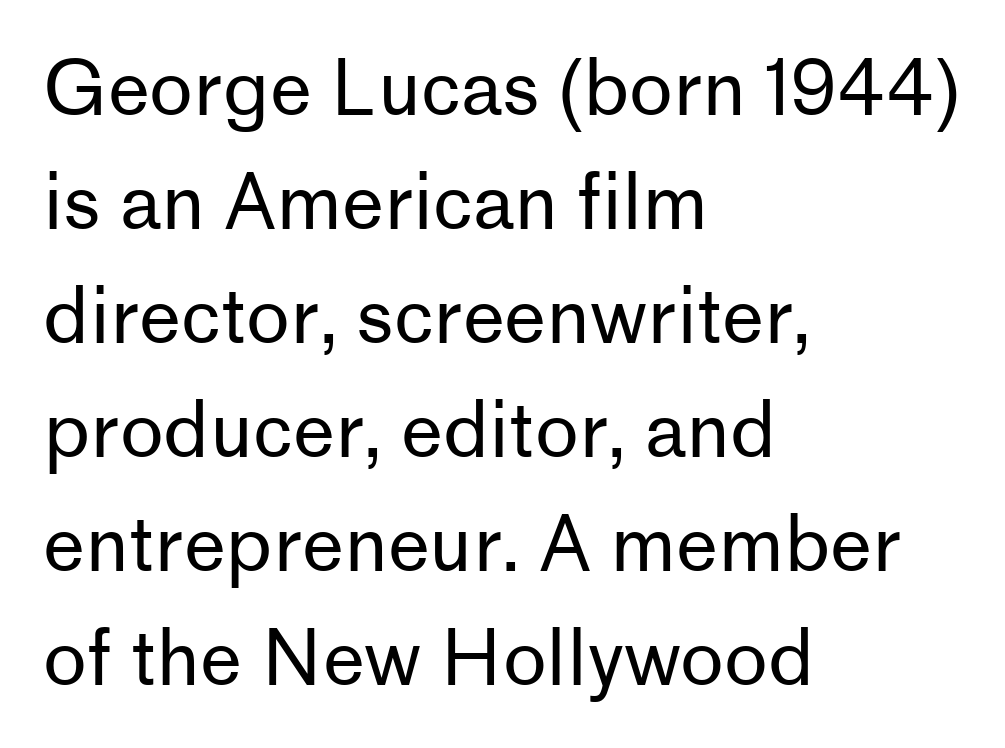
A typesetter would call this proportional, since set widths differ per character. You can tell from the bare stems that sans-serif type was used. Vertical spacing — default. Counters stay open thanks to moderate or lighter strokes.
